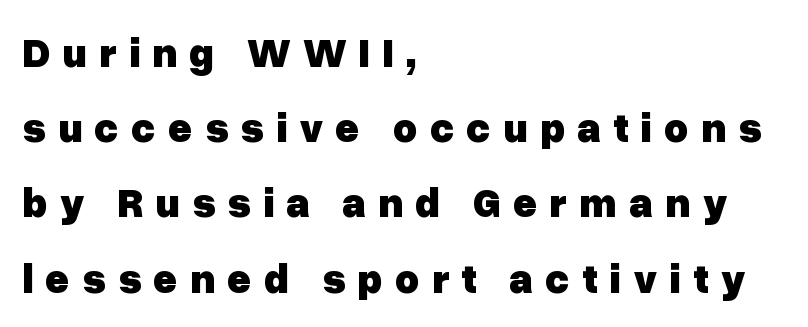
{"serif": "no", "italic": "no", "bold": "yes", "weight": "heavy", "width": "normal", "stroke_contrast": "low", "x_height": "medium", "monospaced": "no", "underline": "no", "align": "left", "line_spacing_ratio": 1.79, "letter_spacing": "wide", "letter_spacing_em": 0.28, "glyph_px": 42}
